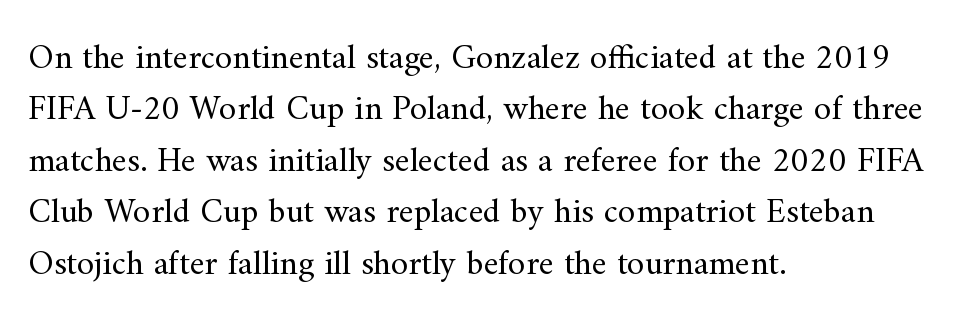
The image shows 35 px regular-weight serif type, upright; set left-aligned, normal line spacing (1.47x), normal letter spacing, not underlined; medium stroke contrast and a small x-height.
